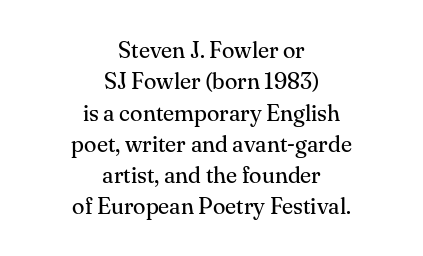
{"italic": "no", "bold": "no", "underline": "no", "align": "center", "line_spacing": "normal", "line_spacing_ratio": 1.36, "letter_spacing": "normal", "letter_spacing_em": 0.0, "glyph_px": 23}
